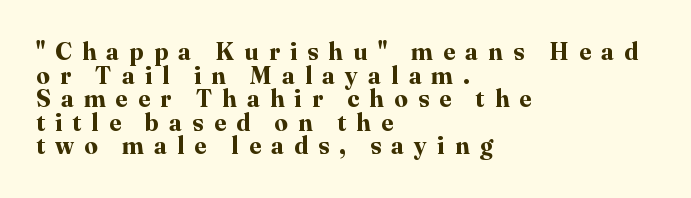
Q: Is the text bold? A: Yes.
Q: Is the text italic (slanted)? A: No, it is upright.
Q: Is the text underlined? A: No.
Q: How is the paragraph aligned? A: Left-aligned.
Q: Is the spacing between letters normal or unusually wide? A: Unusually wide.
Q: Is the spacing between lines tight, normal or loose? A: Tight.
